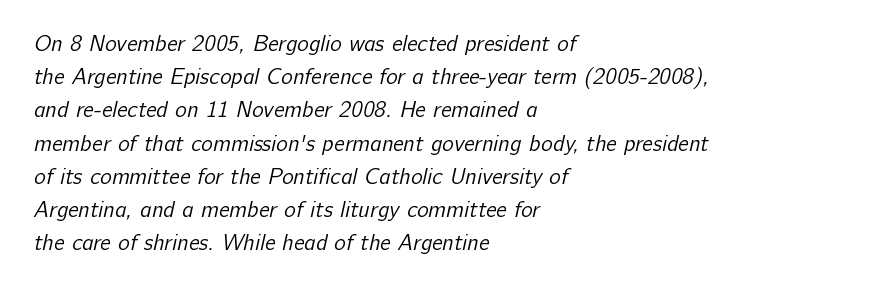
Q: Is the text bold? A: No.
Q: Is the text underlined? A: No.
Q: How is the paragraph aligned? A: Left-aligned.
Q: Is the spacing between letters normal or unusually wide? A: Normal.
Q: Is the spacing between lines tight, normal or loose? A: Normal.
